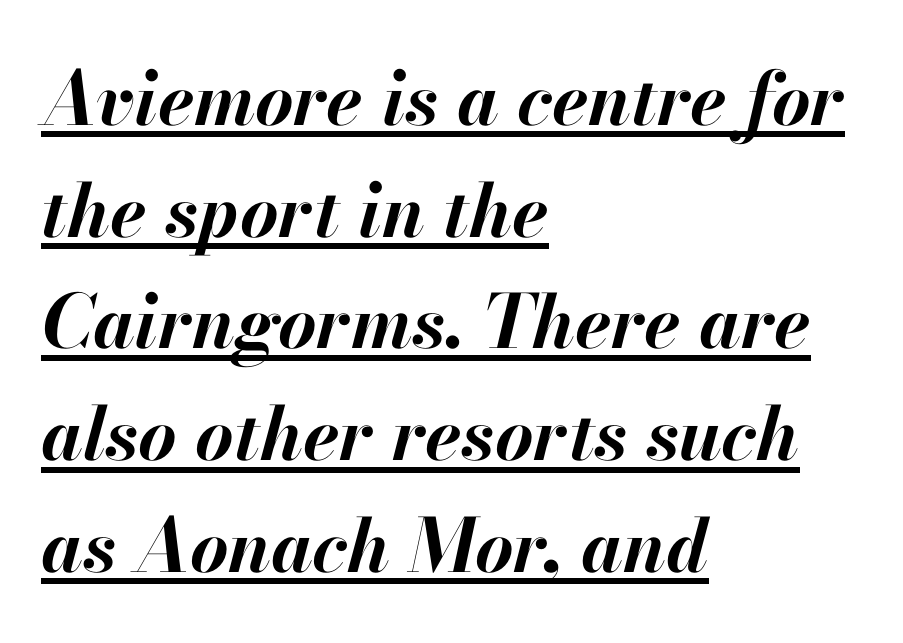
Q: Is the text bold? A: Yes.
Q: Is the text italic (slanted)? A: Yes, it leans right by about 13 degrees.
Q: Is the text underlined? A: Yes.
Q: How is the paragraph aligned? A: Left-aligned.
Q: Is the spacing between letters normal or unusually wide? A: Normal.
Q: Is the spacing between lines tight, normal or loose? A: Normal.
Q: Width (condensed, normal, or wide)? A: Normal.
Q: Stroke contrast? A: High.
Q: x-height? A: Small.
Q: Monospaced? A: No.
